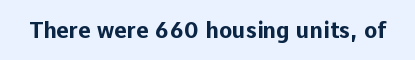
{"italic": "no", "bold": "yes", "underline": "no", "letter_spacing": "normal", "letter_spacing_em": 0.0, "glyph_px": 22}
